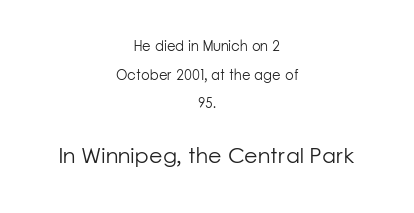
The image shows 22 px text type, upright; set centered, loose line spacing (2.05x), normal letter spacing, not underlined; the second (bottom) block is 1.57x larger.
